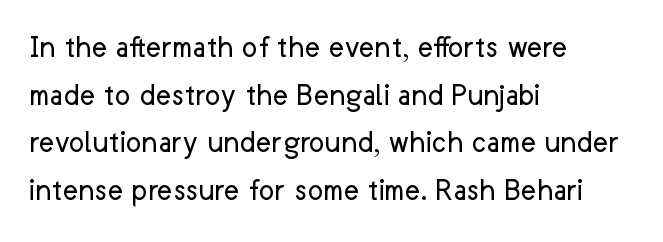
Examine the stroke ends and you'll find no serifs. You could call the tracking neutral — neither tight nor loose. Looks like regular typesetting: each glyph gets only the width it needs. The strokes carry an ordinary text weight at most. The lettering holds an erect, upright posture throughout. In terms of leading, this rendering sits right in the middle.
